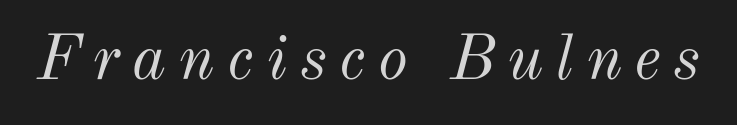
Q: Is the text bold? A: No.
Q: Is the text italic (slanted)? A: Yes, it leans right by about 12 degrees.
Q: Is the text underlined? A: No.
Q: Width (condensed, normal, or wide)? A: Normal.
Q: Stroke contrast? A: Medium.
Q: x-height? A: Small.
Q: Monospaced? A: No.
